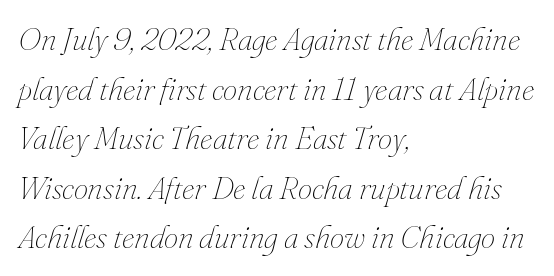
{"italic": "yes", "lean": "right", "slant_degrees": 16, "bold": "no", "weight": "thin", "width": "normal", "stroke_contrast": "medium", "x_height": "small", "monospaced": "no", "underline": "no", "align": "left", "line_spacing": "normal", "line_spacing_ratio": 1.55, "letter_spacing": "normal", "letter_spacing_em": 0.0, "glyph_px": 32}
